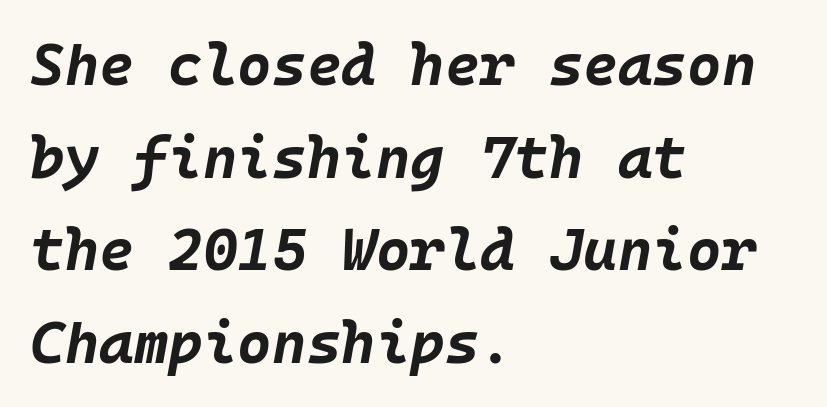
The image shows 59 px bold type, italic (leaning right); set left-aligned, normal line spacing (1.57x), normal letter spacing, not underlined; low stroke contrast and a large x-height.
